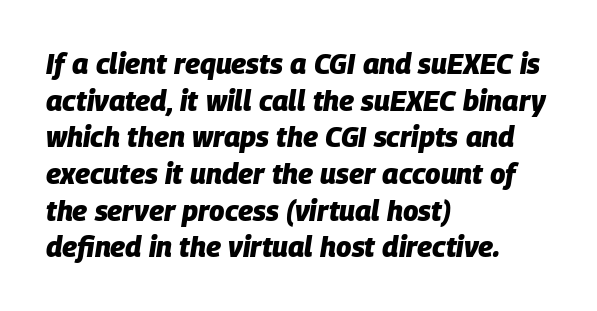
Q: Is the text bold? A: Yes.
Q: Is the text italic (slanted)? A: Yes, it leans right by about 9 degrees.
Q: Is the text underlined? A: No.
Q: How is the paragraph aligned? A: Left-aligned.
Q: Is the spacing between letters normal or unusually wide? A: Normal.
Q: Is the spacing between lines tight, normal or loose? A: Normal.
Q: Width (condensed, normal, or wide)? A: Normal.
Q: Stroke contrast? A: Low.
Q: x-height? A: Large.
Q: Monospaced? A: No.
